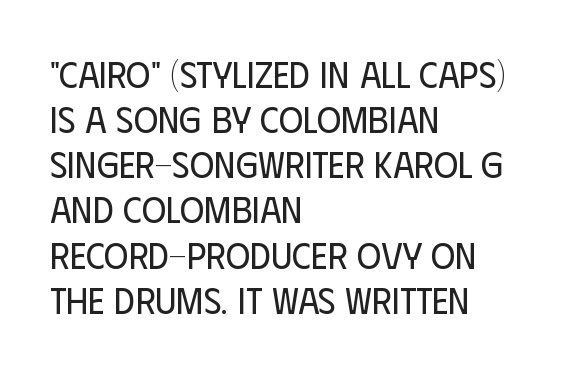
You could not count columns in this text — the font is proportionally spaced. Does the copy run flush right? No — it runs flush left. This sample uses plain, unmodified letter spacing. A typesetter would mark this as roman, not italic.
